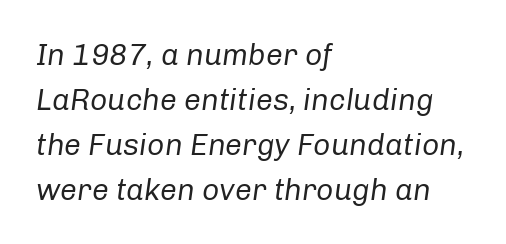
{"italic": "yes", "lean": "right", "slant_degrees": 8, "bold": "no", "weight": "regular", "width": "normal", "stroke_contrast": "low", "x_height": "medium", "monospaced": "no", "underline": "no", "align": "left", "line_spacing": "normal", "line_spacing_ratio": 1.5, "letter_spacing": "normal", "letter_spacing_em": 0.0, "glyph_px": 30}
